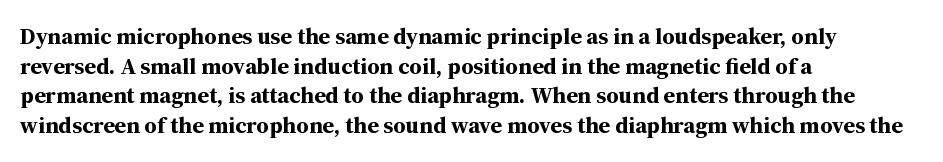
Is there any slant? The stems are plumb. Nothing unusual about the tracking: characters are spaced as the font intends. These words are printed bold, with thick strokes throughout. Evenly set lines give the paragraph a standard silhouette.
